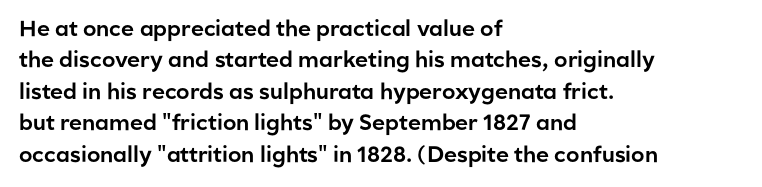
The image shows 22 px text type, upright; set left-aligned, normal line spacing (1.43x), normal letter spacing, not underlined.
